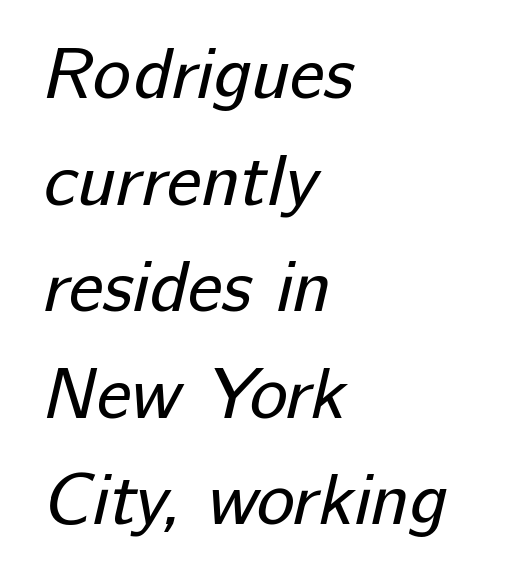
{"serif": "no", "bold": "no", "weight": "regular", "width": "normal", "stroke_contrast": "low", "x_height": "medium", "monospaced": "no", "underline": "no", "align": "left", "line_spacing": "normal", "line_spacing_ratio": 1.48, "letter_spacing": "normal", "letter_spacing_em": 0.0, "glyph_px": 72}
